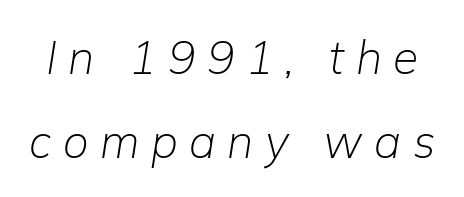
The image shows 46 px light type, italic (leaning right); set line spacing 1.82x, unusually wide letter spacing (+0.25 em), not underlined; low stroke contrast and a medium x-height.
